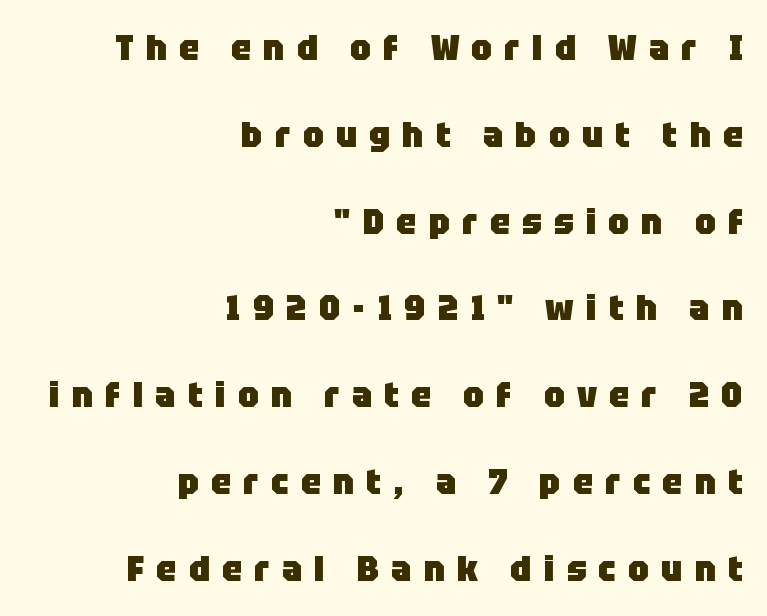
The image shows 36 px heavy sans-serif type, upright; set right-aligned, loose line spacing (2.41x), unusually wide letter spacing (+0.34 em), not underlined; low stroke contrast and a large x-height.
